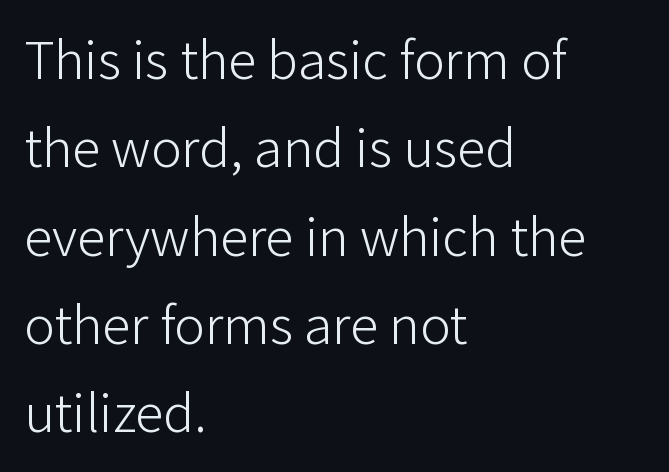
Q: Is the text bold? A: No.
Q: Is the text italic (slanted)? A: No, it is upright.
Q: Is the typeface a serif or a sans-serif typeface? A: Sans-serif.
Q: Is the text underlined? A: No.
Q: How is the paragraph aligned? A: Left-aligned.
Q: Is the spacing between letters normal or unusually wide? A: Normal.
Q: Is the spacing between lines tight, normal or loose? A: Normal.
Q: Width (condensed, normal, or wide)? A: Normal.
Q: Stroke contrast? A: Low.
Q: x-height? A: Medium.
Q: Monospaced? A: No.
